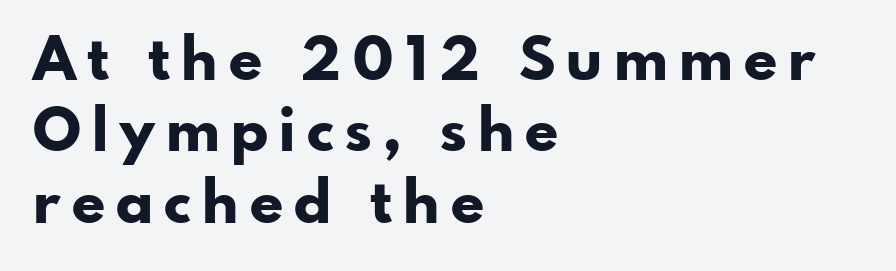
Q: Is the text bold? A: Yes.
Q: Is the text italic (slanted)? A: No, it is upright.
Q: Is the typeface a serif or a sans-serif typeface? A: Sans-serif.
Q: Is the text underlined? A: No.
Q: How is the paragraph aligned? A: Left-aligned.
Q: Width (condensed, normal, or wide)? A: Normal.
Q: Stroke contrast? A: Low.
Q: x-height? A: Small.
Q: Monospaced? A: No.
